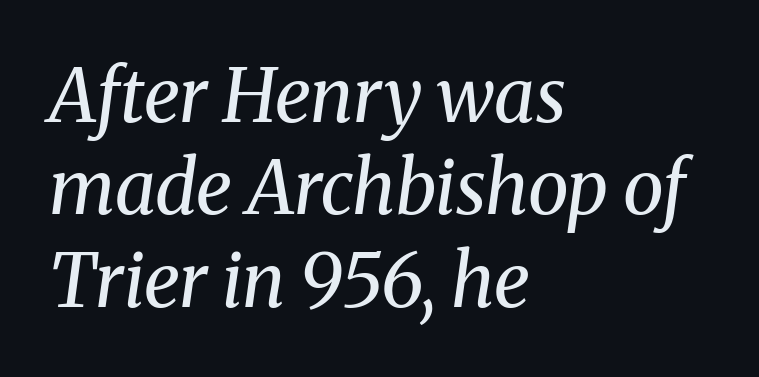
{"serif": "yes", "italic": "yes", "lean": "right", "slant_degrees": 8, "bold": "no", "weight": "regular", "width": "normal", "stroke_contrast": "medium", "x_height": "medium", "monospaced": "no", "underline": "no", "align": "left", "line_spacing": "normal", "line_spacing_ratio": 1.25, "letter_spacing": "normal", "letter_spacing_em": 0.0, "glyph_px": 74}
